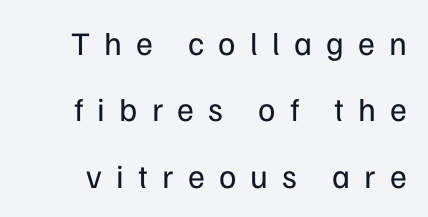
Q: Is the text bold? A: No.
Q: Is the text italic (slanted)? A: No, it is upright.
Q: Is the typeface a serif or a sans-serif typeface? A: Sans-serif.
Q: Is the text underlined? A: No.
Q: Is the spacing between letters normal or unusually wide? A: Unusually wide.
Q: Is the spacing between lines tight, normal or loose? A: Loose.
Q: Width (condensed, normal, or wide)? A: Normal.
Q: Stroke contrast? A: Low.
Q: x-height? A: Medium.
Q: Monospaced? A: No.
